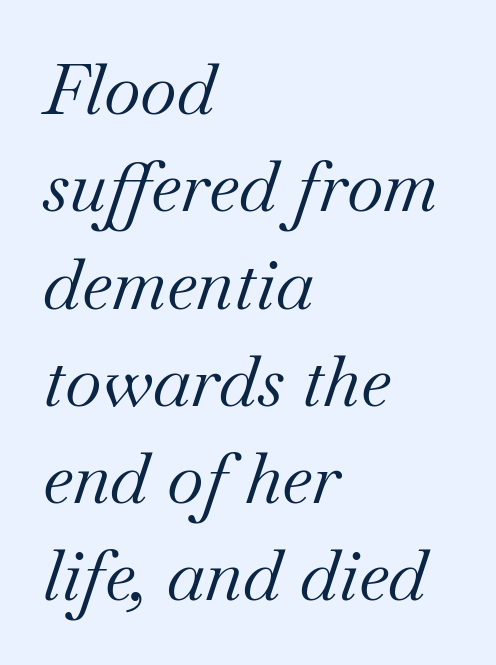
{"serif": "yes", "italic": "yes", "lean": "right", "slant_degrees": 18, "bold": "no", "weight": "regular", "width": "normal", "stroke_contrast": "medium", "x_height": "small", "monospaced": "no", "underline": "no", "align": "left", "line_spacing": "normal", "line_spacing_ratio": 1.37, "letter_spacing": "normal", "letter_spacing_em": 0.0, "glyph_px": 71}
